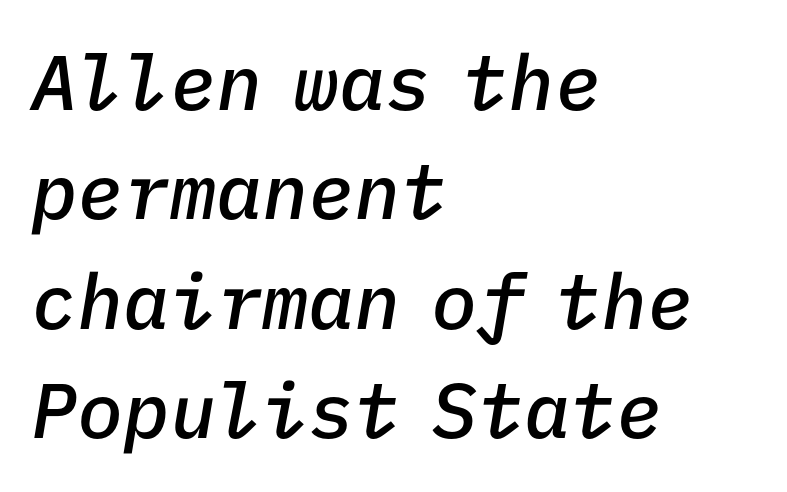
The line-height multiplier appears to be the usual default. The passage shown leans; its letterforms are oblique. In CSS terms this would be text-align: left. A clean baseline with only descenders dipping below it. Every character here occupies the same horizontal width, giving the sample a typewriter-like rhythm.
